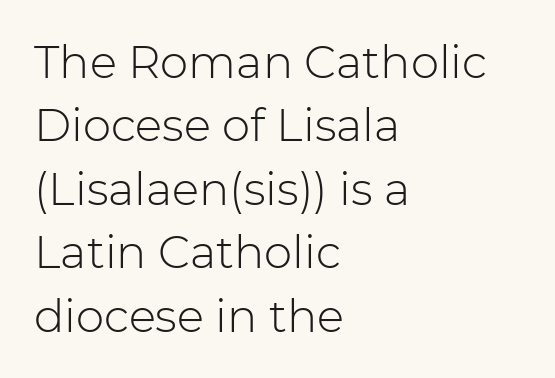
The image shows 45 px light sans-serif type, upright; set left-aligned, normal line spacing (1.41x), normal letter spacing, not underlined; low stroke contrast and a medium x-height.
